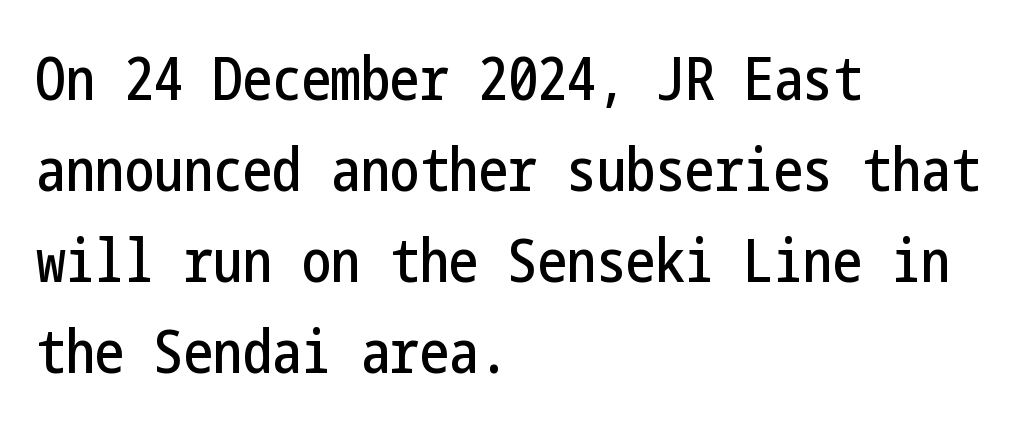
Every stem runs plumb, perpendicular to the baseline. Visually the block forms a straight wall on the left and a jagged coastline on the right. These lines sit exactly where default settings would place them. Serifs: no, the terminals of the letterforms are clean. Beneath every word, the page is bare.
